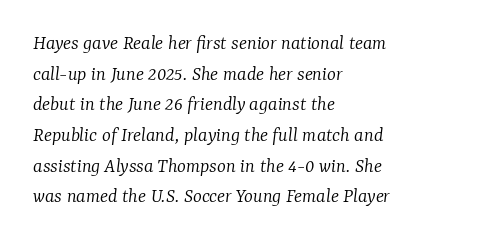
Tracking here is standard; glyphs follow each other at the usual distance. Letters have the restrained weight of plain body copy at most. The string is rendered with underlining switched off. Does the leading feel generous? No, just average. These lines were composed using italics. This sample is left-justified, so line endings fall wherever the words run out.
